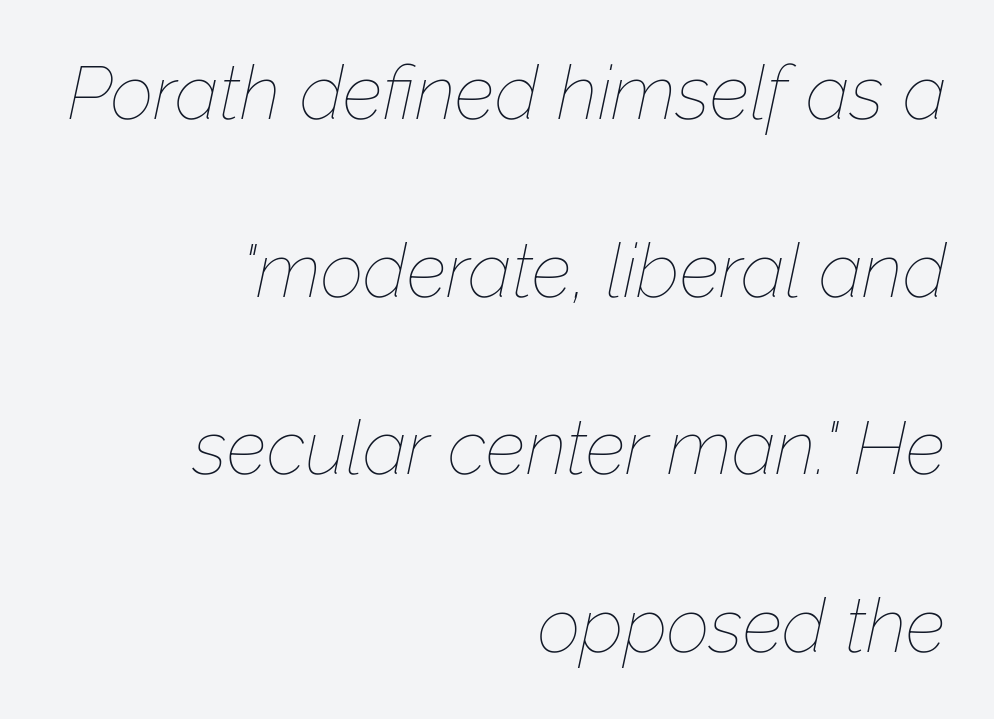
{"italic": "yes", "lean": "right", "slant_degrees": 12, "bold": "no", "weight": "thin", "width": "normal", "stroke_contrast": "low", "x_height": "medium", "monospaced": "no", "underline": "no", "align": "right", "line_spacing": "loose", "line_spacing_ratio": 2.37, "letter_spacing": "normal", "letter_spacing_em": 0.0, "glyph_px": 75}
